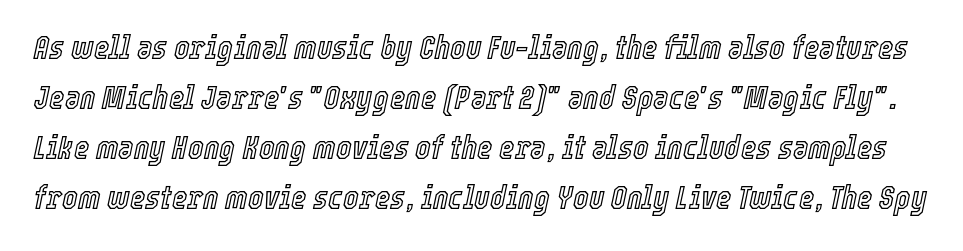
The image shows 33 px condensed type, italic (leaning right); set normal line spacing (1.52x), normal letter spacing, not underlined; a medium x-height.
